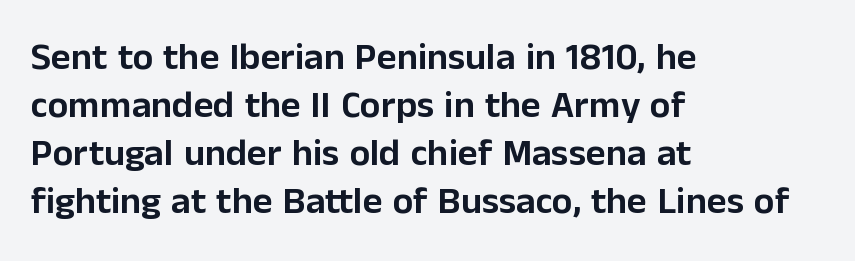
The image shows 38 px sans-serif type, upright; set left-aligned, normal line spacing (1.26x), normal letter spacing, not underlined; low stroke contrast and a medium x-height.
